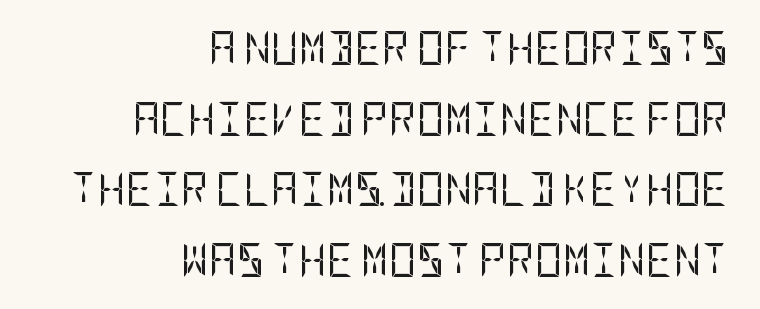
{"serif": "no", "italic": "no", "bold": "no", "weight": "regular", "width": "condensed", "stroke_contrast": "low", "x_height": "large", "underline": "no", "align": "right", "line_spacing": "loose", "line_spacing_ratio": 2.08, "letter_spacing": "normal", "letter_spacing_em": 0.0, "glyph_px": 34}
